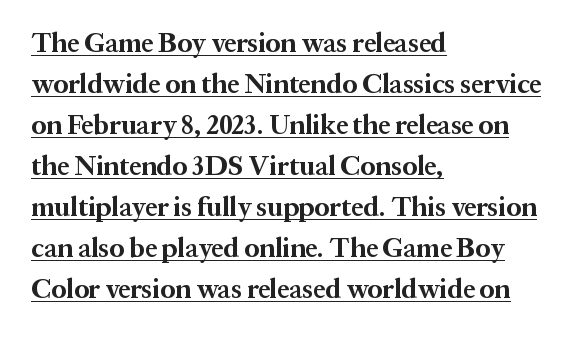
Q: Is the text bold? A: Yes.
Q: Is the text italic (slanted)? A: No, it is upright.
Q: Is the text underlined? A: Yes.
Q: How is the paragraph aligned? A: Left-aligned.
Q: Is the spacing between letters normal or unusually wide? A: Normal.
Q: Is the spacing between lines tight, normal or loose? A: Normal.
